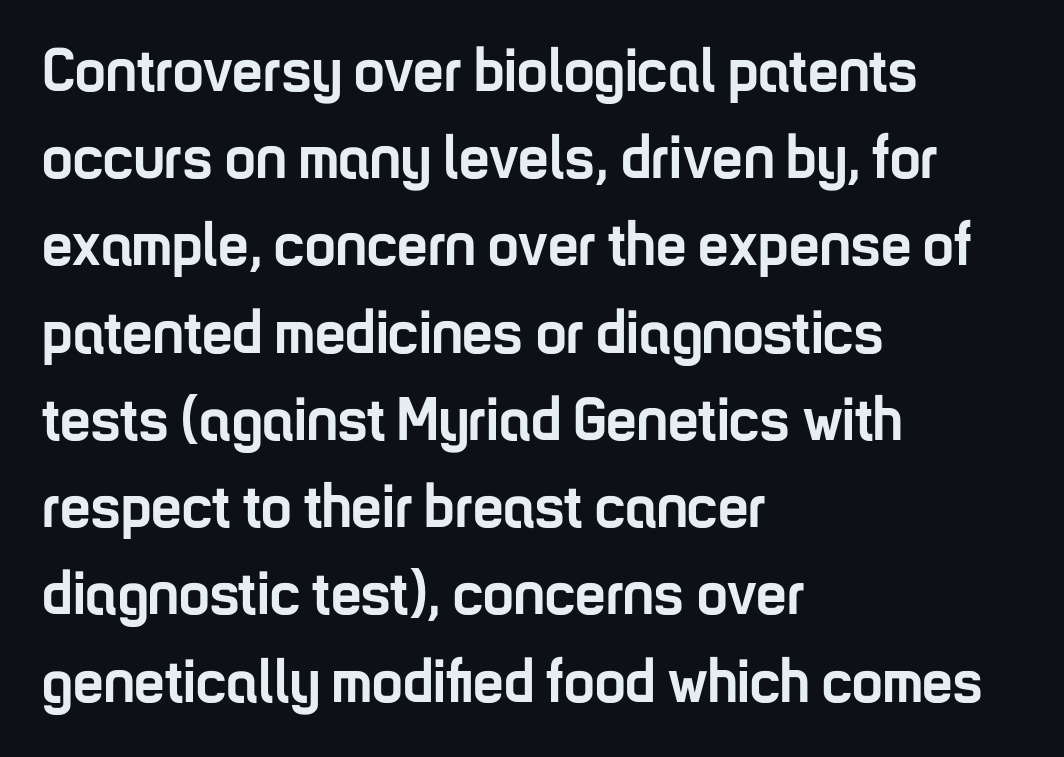
Is the letter spacing exaggerated? No — it looks like the ordinary default. The glyphs in this specimen are sans serif. The passage shown is not underscored anywhere. Visually the block forms a straight wall on the left and a jagged coastline on the right. Each letter keeps its own natural width here, so spacing adapts to shape.
